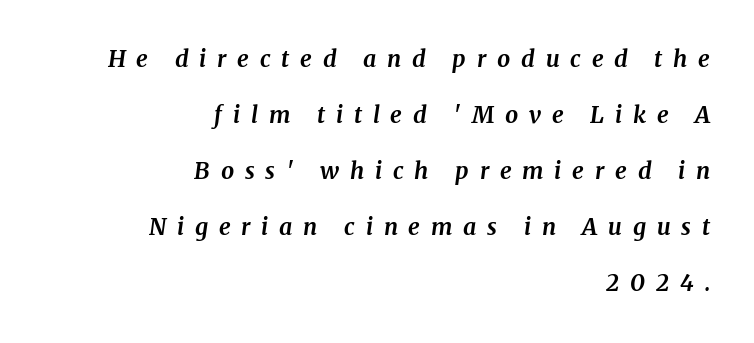
The image shows 23 px bold type, italic (leaning right); set right-aligned, loose line spacing (2.44x), unusually wide letter spacing (+0.47 em), not underlined.
